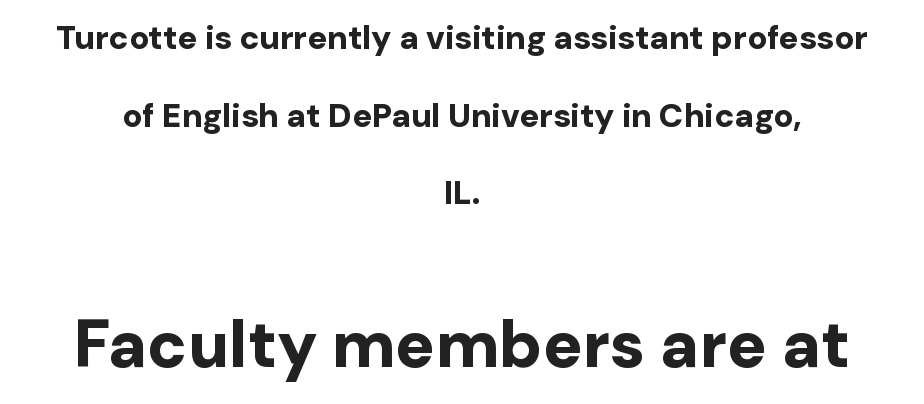
{"serif": "no", "italic": "no", "bold": "yes", "weight": "bold", "width": "normal", "stroke_contrast": "low", "x_height": "medium", "monospaced": "no", "underline": "no", "align": "center", "line_spacing": "loose", "line_spacing_ratio": 2.35, "letter_spacing": "normal", "letter_spacing_em": 0.0, "larger_block": "second", "size_ratio": 2.0, "glyph_px": 66}
